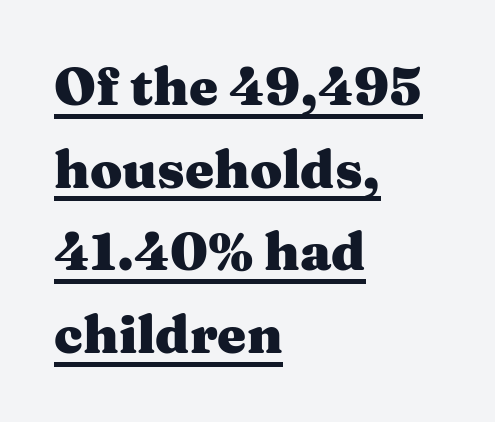
The image shows 52 px heavy, wide serif type, upright; set left-aligned, normal line spacing (1.59x), normal letter spacing, underlined; medium stroke contrast and a medium x-height.
